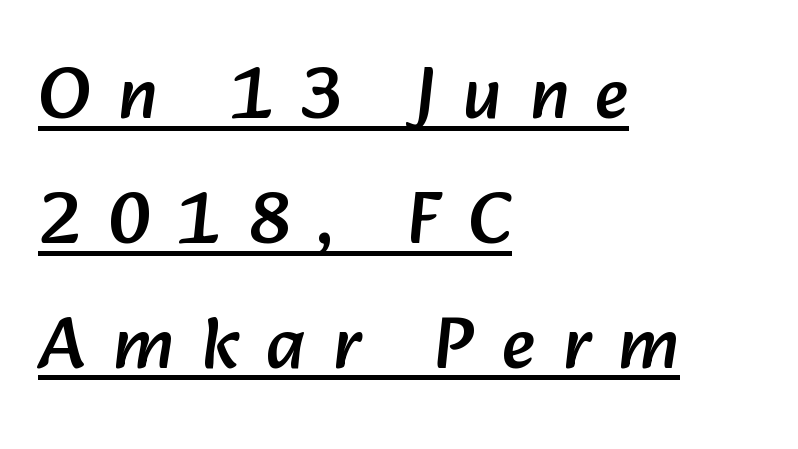
The image shows 73 px sans-serif type; set left-aligned, line spacing 1.71x, unusually wide letter spacing (+0.38 em), underlined; low stroke contrast and a medium x-height.
